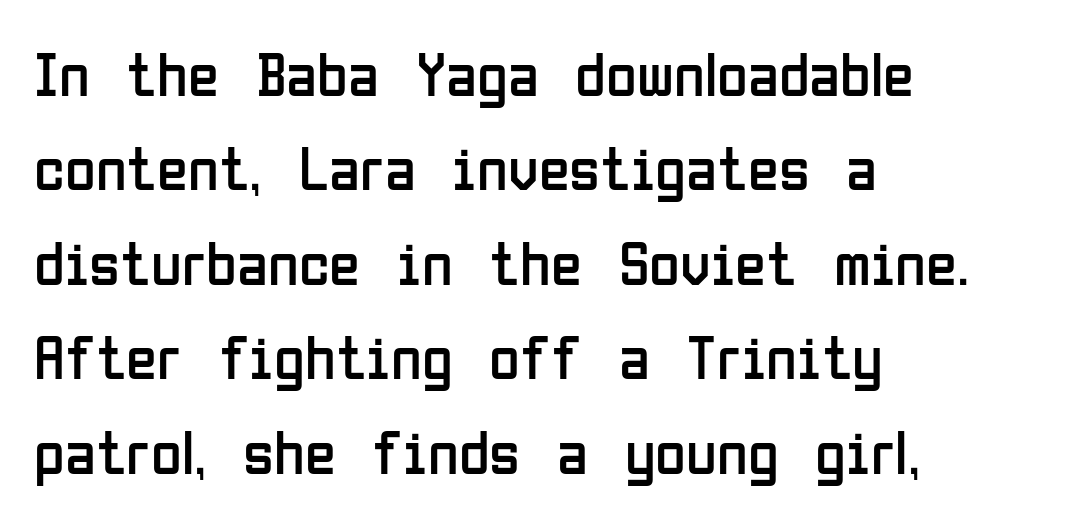
The image shows 63 px regular-weight, condensed sans-serif type, upright; set left-aligned, normal line spacing (1.5x), normal letter spacing, not underlined; low stroke contrast and a medium x-height.
